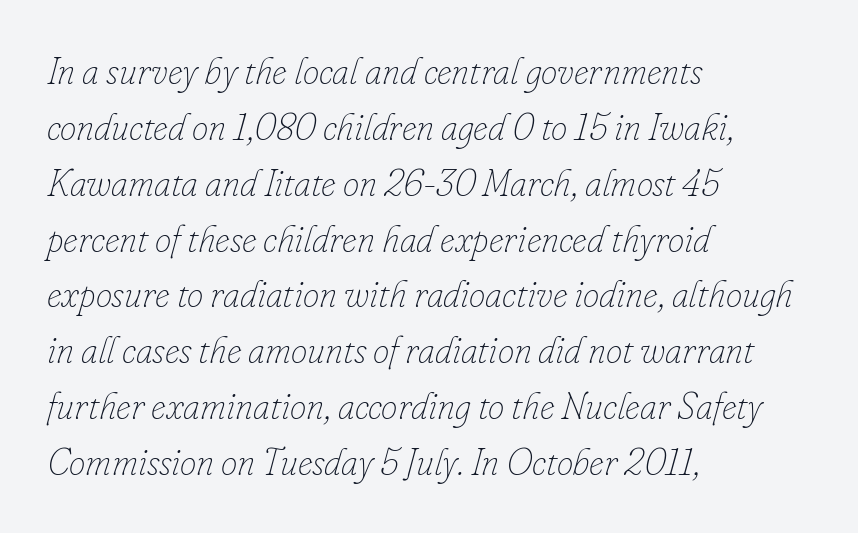
The image shows 37 px thin type, italic (leaning right); set left-aligned, normal line spacing (1.51x), normal letter spacing, not underlined; low stroke contrast and a small x-height.
